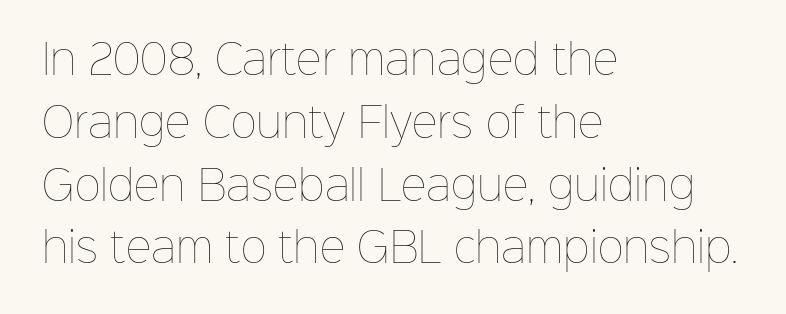
These glyphs show unthickened strokes, regular width or finer. Typeset ragged right — the left edge is the straight one. Designer's note — italics off, roman on. Proportional: the letters do not fall into vertical columns. Just letters on the line, the space beneath them empty. The face used here is rendered with its standard letterfit.
